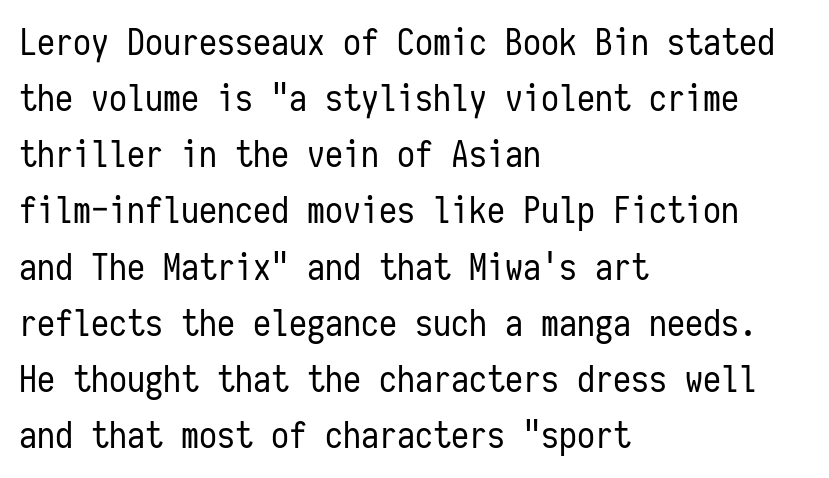
{"serif": "no", "italic": "no", "bold": "no", "weight": "regular", "width": "condensed", "stroke_contrast": "low", "x_height": "medium", "monospaced": "yes", "underline": "no", "align": "left", "line_spacing": "normal", "line_spacing_ratio": 1.56, "letter_spacing": "normal", "letter_spacing_em": 0.0, "glyph_px": 36}
